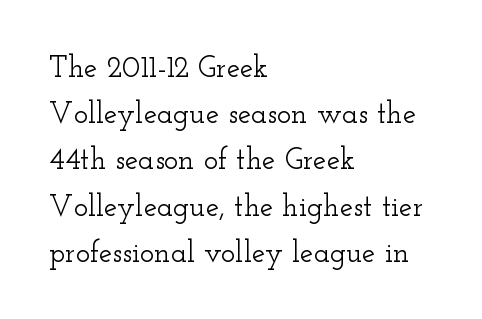
Q: Is the text italic (slanted)? A: No, it is upright.
Q: Is the typeface a serif or a sans-serif typeface? A: Serif.
Q: Is the text underlined? A: No.
Q: How is the paragraph aligned? A: Left-aligned.
Q: Is the spacing between letters normal or unusually wide? A: Normal.
Q: Is the spacing between lines tight, normal or loose? A: Normal.
Q: Width (condensed, normal, or wide)? A: Wide.
Q: Stroke contrast? A: Low.
Q: x-height? A: Small.
Q: Monospaced? A: No.
